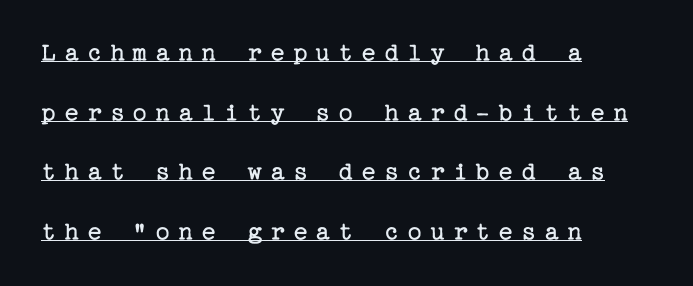
The passage shown has open, widely tracked lettering throughout. Notice how a bar underscores the lettering throughout. Designer's note — italics off, roman on. Caption: multi-line text, flush left, ragged right. Summary of weight: not heavy and not bold. This block would shrink considerably if given ordinary leading; it's expanded now.
